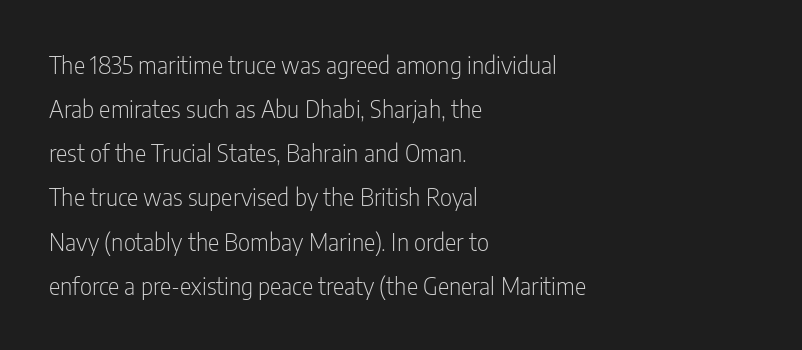
Tracking value appears to be zero — textbook default spacing. Left-aligned paragraph, ragged on the right. Descenders hang freely into open space. The letterforms sit at book weight or below. The specimen reads as upright at a glance.
